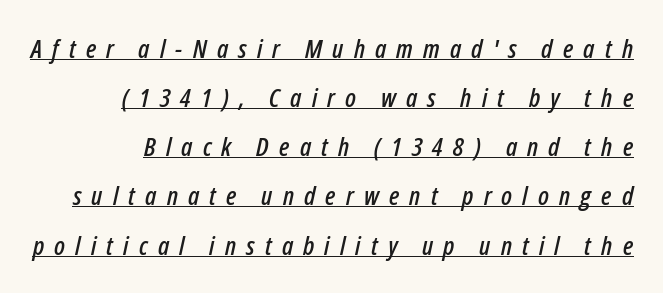
The image shows 26 px text type, italic (leaning right); set right-aligned, line spacing 1.89x, unusually wide letter spacing (+0.39 em), underlined.
